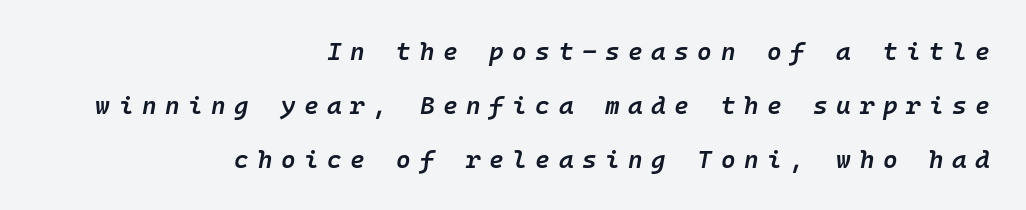
{"italic": "yes", "lean": "right", "slant_degrees": 10, "bold": "semi", "underline": "no", "align": "right", "line_spacing": "loose", "line_spacing_ratio": 2.16, "letter_spacing": "wide", "letter_spacing_em": 0.34, "glyph_px": 25}
